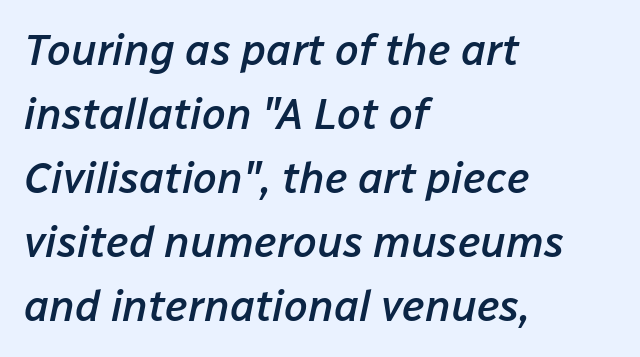
Yep, that's italic — everything's leaning. Is the block centered? No — it sits flush against the left margin. Compared with typical paragraphs, the rows here are spaced about the same. The letters sit at their default tracking, neither squeezed nor spread.
